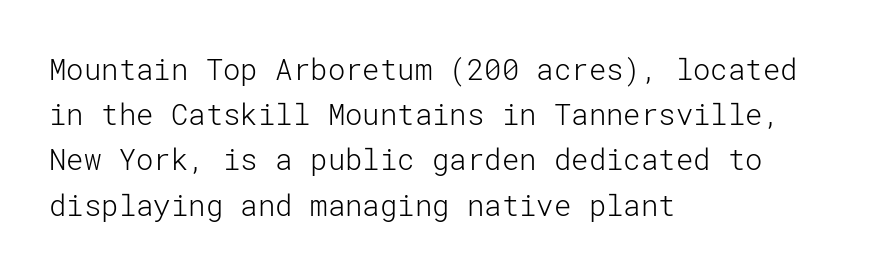
{"serif": "no", "italic": "no", "bold": "no", "weight": "light", "width": "normal", "stroke_contrast": "low", "x_height": "medium", "underline": "no", "align": "left", "line_spacing": "normal", "line_spacing_ratio": 1.56, "letter_spacing": "normal", "letter_spacing_em": 0.0, "glyph_px": 29}
